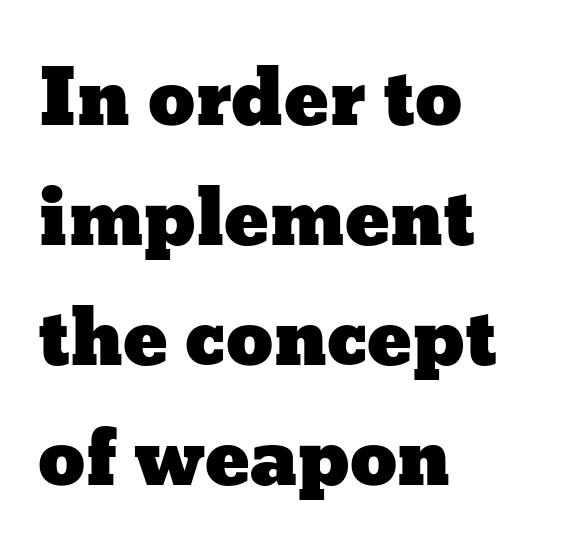
Q: Is the text italic (slanted)? A: No, it is upright.
Q: Is the text underlined? A: No.
Q: How is the paragraph aligned? A: Left-aligned.
Q: Is the spacing between letters normal or unusually wide? A: Normal.
Q: Is the spacing between lines tight, normal or loose? A: Normal.
Q: Width (condensed, normal, or wide)? A: Wide.
Q: Stroke contrast? A: Low.
Q: x-height? A: Medium.
Q: Monospaced? A: No.
